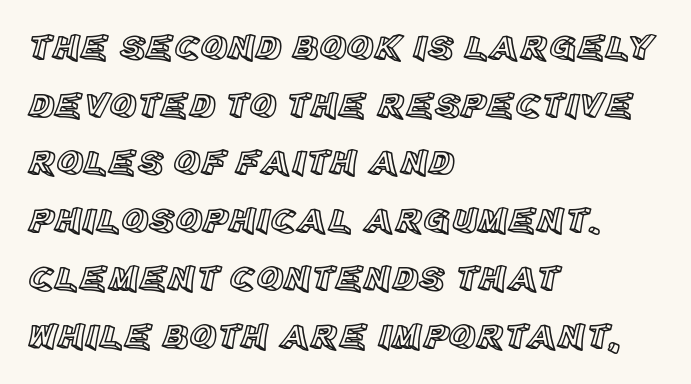
The image shows 37 px text type; set left-aligned, normal line spacing (1.56x), normal letter spacing, not underlined; a large x-height.
